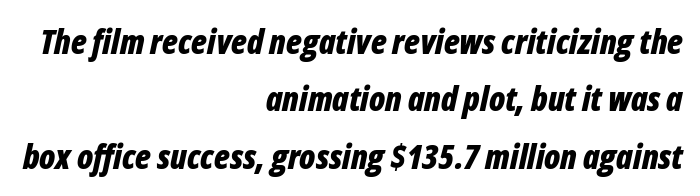
Layout note: lines flush right. Characters follow at the spacing the type designer built in. A normal amount of white space separates one row of letters from the next. This sample has the flowing, uneven cadence of proportional lettering. No word sits above an underline.
